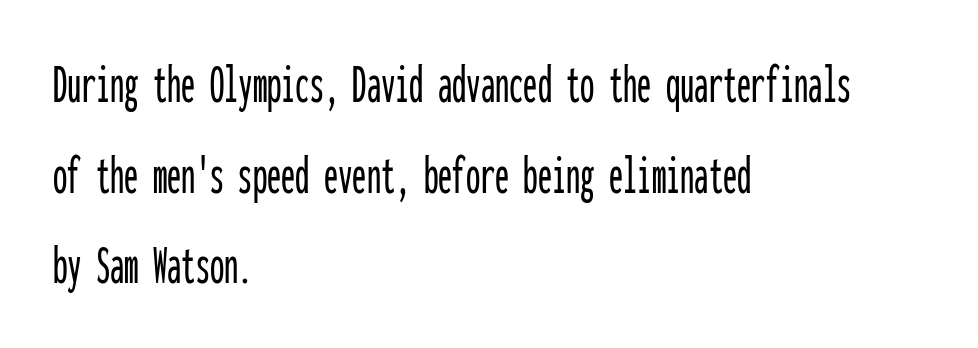
The image shows 57 px condensed sans-serif type, upright, monospaced; set left-aligned, normal line spacing (1.59x), normal letter spacing, not underlined; low stroke contrast and a medium x-height.
